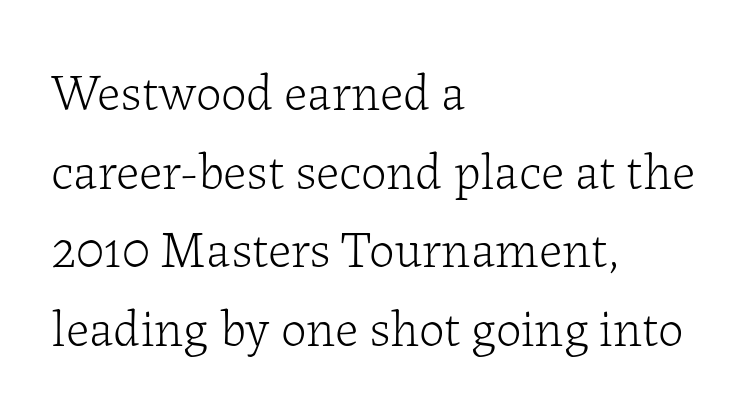
Q: Is the text bold? A: No.
Q: Is the text italic (slanted)? A: No, it is upright.
Q: Is the typeface a serif or a sans-serif typeface? A: Serif.
Q: Is the text underlined? A: No.
Q: How is the paragraph aligned? A: Left-aligned.
Q: Is the spacing between letters normal or unusually wide? A: Normal.
Q: Is the spacing between lines tight, normal or loose? A: Normal.
Q: Width (condensed, normal, or wide)? A: Normal.
Q: Stroke contrast? A: Low.
Q: x-height? A: Medium.
Q: Monospaced? A: No.
